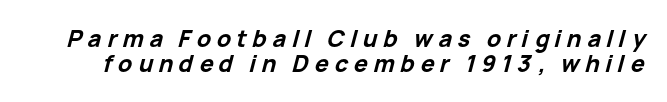
The characters look thick and weighty, a clear bold. The lines are packed closely together with very little leading. Any mark beneath the type? The region is blank. Italic? Definitely — the glyphs are oblique.
